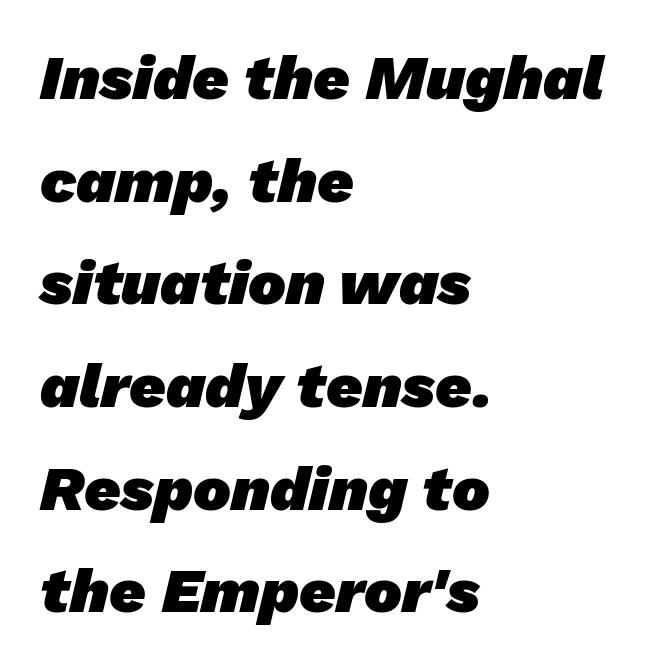
Serif or sans? Sans — the stroke terminals are bare. Visually the block forms a straight wall on the left and a jagged coastline on the right. Whoever set this chose a conventional vertical rhythm. Clear beneath every line of the passage. Does the weight exceed regular? Yes, all the way to bold. Spacing verdict: proportional, widths tailored to each character.
